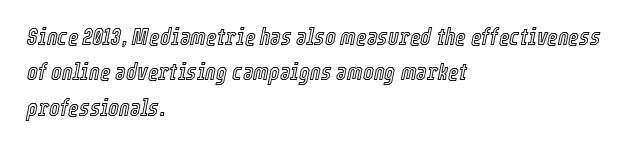
The image shows 23 px text type, italic (leaning right); set left-aligned, normal line spacing (1.54x), normal letter spacing, not underlined.
